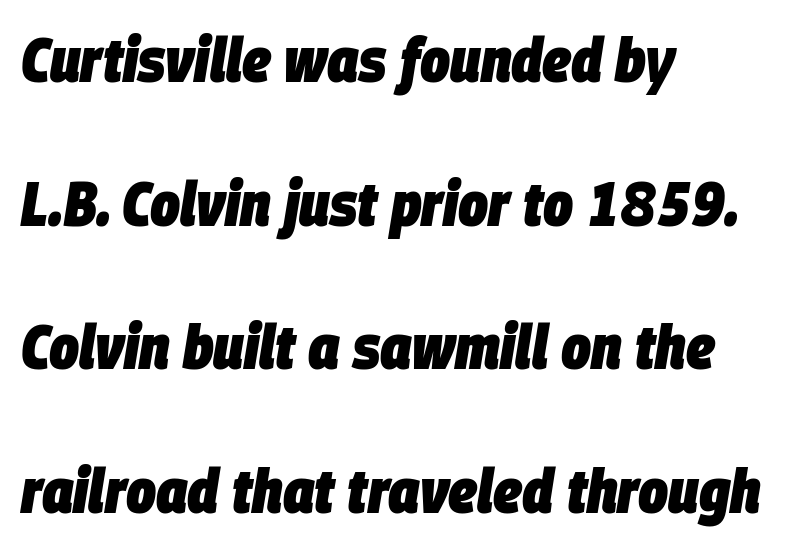
Strong, thick strokes mark this as bold type. Nobody drew a line under any word here. A typesetter would mark this as italic. Do the characters align in a grid? No, the font is proportional. Caption: multi-line text, flush left, ragged right. Caption: standard tracking, unaltered.
